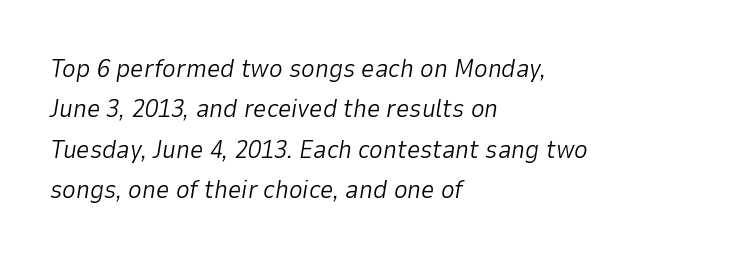
The whole block is typeset with a tilt. Bare-footed words on every line. The passage shown is not bold in any degree. A typesetter would call this zero additional tracking.
